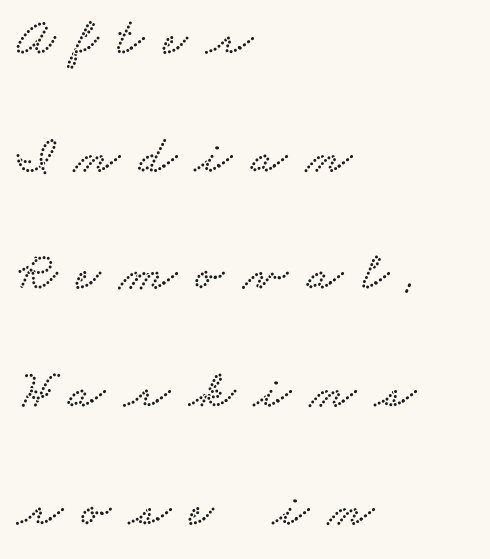
The lines in this sample share a left origin and differ only in where they stop. Does the leading feel generous? Absolutely, it's lavish. Is this a sans? No — the strokes have serifs. The gap between lines stays unmarked.
